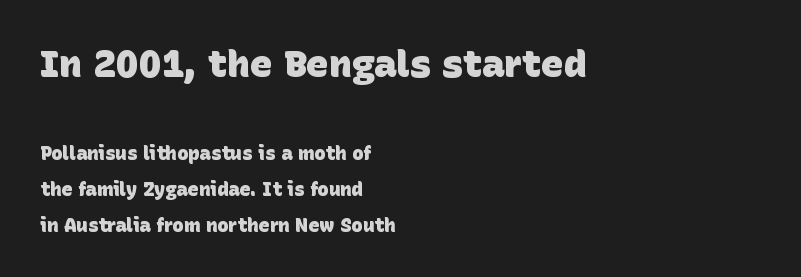
Q: Is the text bold? A: Yes.
Q: Is the typeface a serif or a sans-serif typeface? A: Sans-serif.
Q: Is the text underlined? A: No.
Q: How is the paragraph aligned? A: Left-aligned.
Q: Is the spacing between letters normal or unusually wide? A: Normal.
Q: Which block of text is set in a larger size, the first (top) or the second (bottom)? A: The first (top) one.
Q: Width (condensed, normal, or wide)? A: Normal.
Q: Stroke contrast? A: Low.
Q: x-height? A: Large.
Q: Monospaced? A: No.
